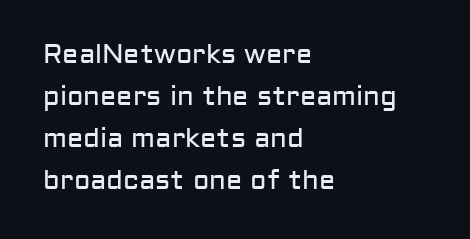
Q: Is the text bold? A: No.
Q: Is the text italic (slanted)? A: No, it is upright.
Q: Is the text underlined? A: No.
Q: How is the paragraph aligned? A: Left-aligned.
Q: Is the spacing between letters normal or unusually wide? A: Normal.
Q: Is the spacing between lines tight, normal or loose? A: Normal.
